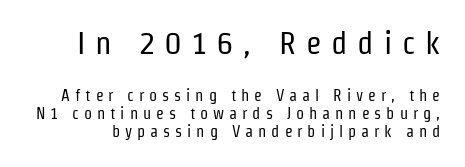
The image shows 32 px regular-weight, condensed sans-serif type, upright; set tight line spacing (1.12x), unusually wide letter spacing (+0.31 em), not underlined; the first (top) block is 2.0x larger; low stroke contrast and a medium x-height.
